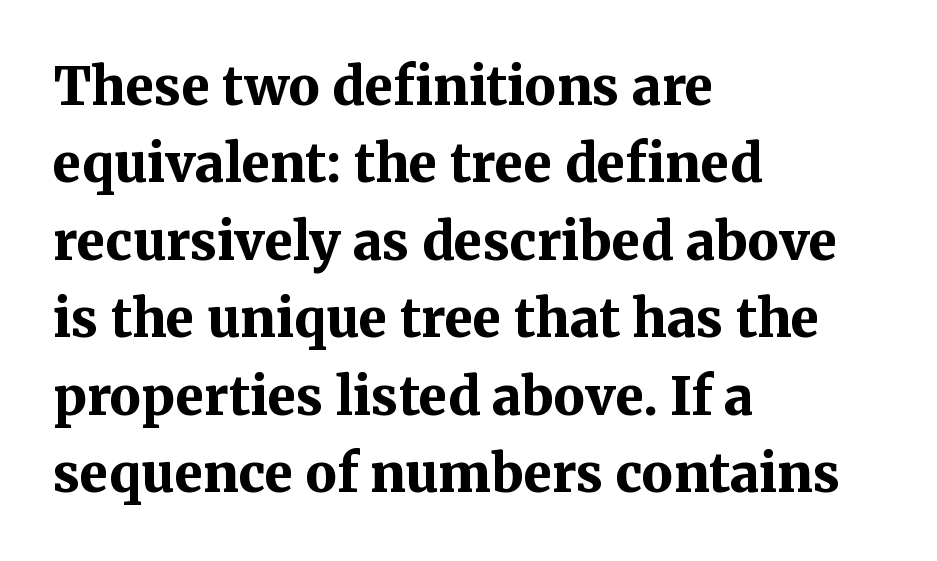
{"serif": "yes", "italic": "no", "bold": "yes", "weight": "bold", "width": "normal", "stroke_contrast": "medium", "x_height": "medium", "monospaced": "no", "underline": "no", "align": "left", "line_spacing": "normal", "line_spacing_ratio": 1.49, "letter_spacing": "normal", "letter_spacing_em": 0.0, "glyph_px": 52}
